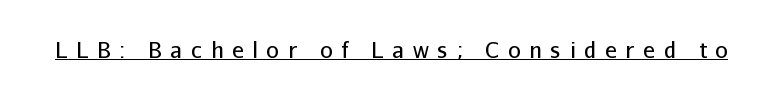
{"italic": "no", "bold": "no", "underline": "yes", "letter_spacing": "wide", "letter_spacing_em": 0.4, "glyph_px": 22}
